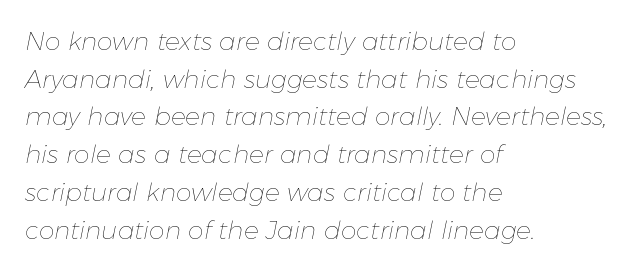
The letters are slanted; this is an italic face. This rendering leaves character spacing at its baseline value. No extra ink here — the face is not bold. Words float on clear page, feet unadorned. Is there much room between lines? A standard amount, neither cramped nor airy.
